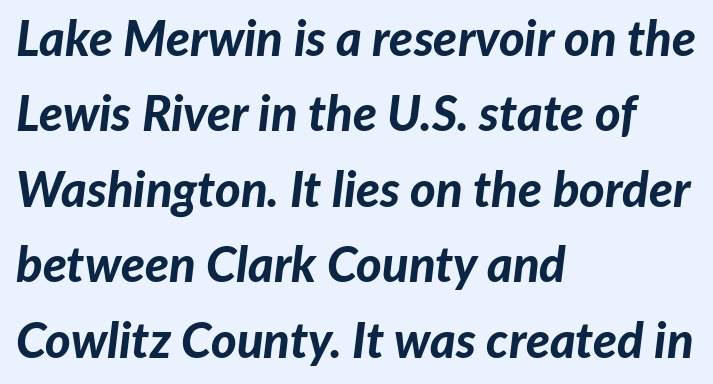
The letters sit at their default tracking, neither squeezed nor spread. Varying glyph widths throughout — classic text-font behaviour. Layout note: lines flush left. How would I describe the line gaps? Plain and ordinary. Descender tails drop into unmarked territory. Strokes here are thick enough to call this a true bold.
